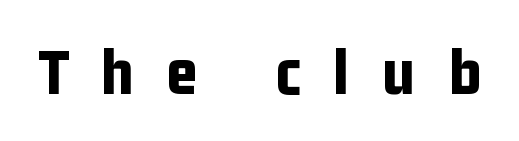
{"serif": "no", "italic": "no", "bold": "yes", "weight": "bold", "width": "condensed", "stroke_contrast": "low", "x_height": "medium", "monospaced": "no", "underline": "no", "letter_spacing": "wide", "letter_spacing_em": 0.48, "glyph_px": 68}
